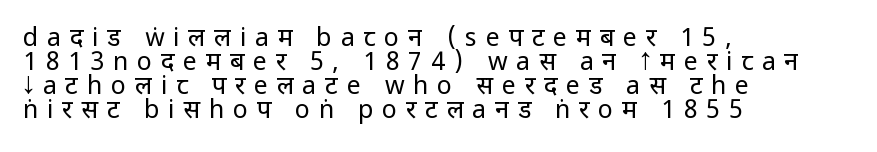
Q: Is the text bold? A: No.
Q: Is the text italic (slanted)? A: No, it is upright.
Q: Is the text underlined? A: No.
Q: How is the paragraph aligned? A: Left-aligned.
Q: Is the spacing between letters normal or unusually wide? A: Unusually wide.
Q: Is the spacing between lines tight, normal or loose? A: Tight.
